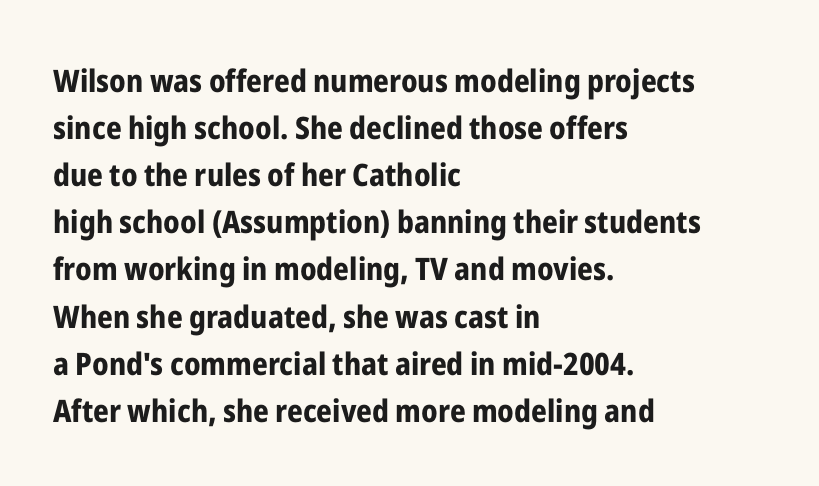
The image shows 31 px bold, condensed sans-serif type, upright; set left-aligned, normal line spacing (1.52x), normal letter spacing, not underlined; low stroke contrast and a medium x-height.
